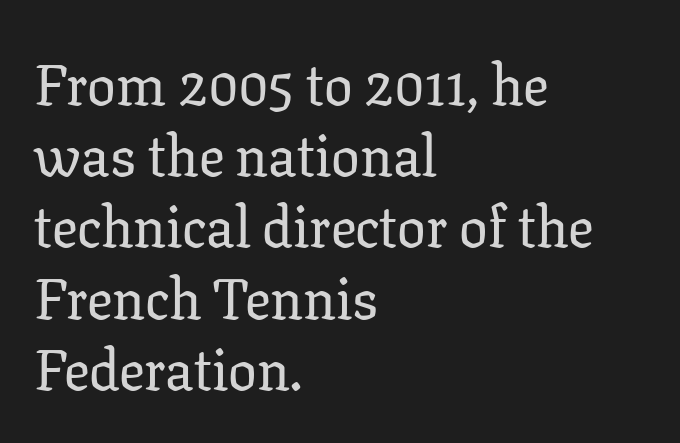
Every row of glyphs begins at an identical x-position on the left. This sample keeps an unexceptional amount of space between lines. These lines are rendered in a variable-pitch font. Every character sits straight up, as roman type does.
